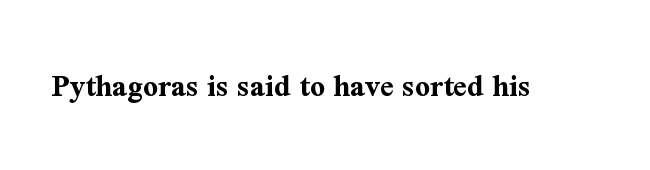
Q: Is the text bold? A: Yes.
Q: Is the text italic (slanted)? A: No, it is upright.
Q: Is the typeface a serif or a sans-serif typeface? A: Serif.
Q: Is the text underlined? A: No.
Q: Is the spacing between letters normal or unusually wide? A: Normal.
Q: Width (condensed, normal, or wide)? A: Normal.
Q: Stroke contrast? A: Medium.
Q: x-height? A: Medium.
Q: Monospaced? A: No.
